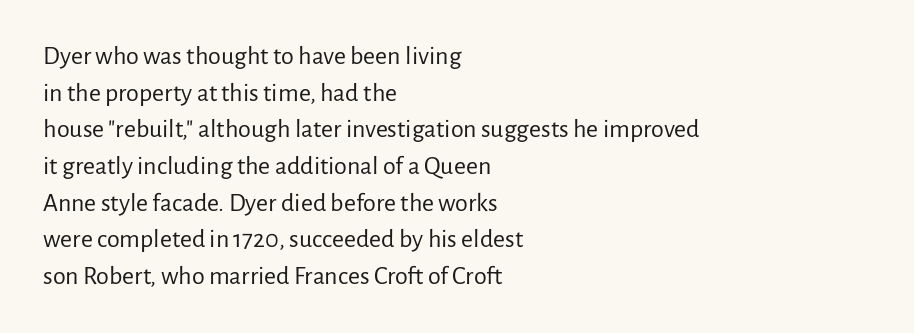
{"italic": "no", "bold": "no", "underline": "no", "align": "left", "line_spacing": "normal", "line_spacing_ratio": 1.41, "letter_spacing": "normal", "letter_spacing_em": 0.0, "glyph_px": 26}
